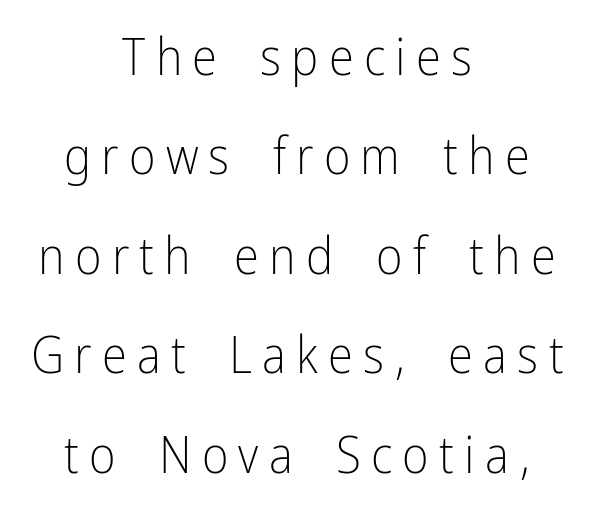
The image shows 51 px light, condensed sans-serif type, upright; set centered, loose line spacing (1.95x), unusually wide letter spacing (+0.2 em), not underlined; low stroke contrast and a medium x-height.
